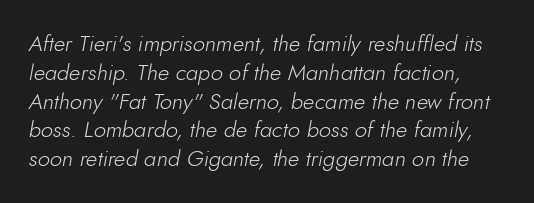
Q: Is the text bold? A: No.
Q: Is the text italic (slanted)? A: Yes, it leans right by about 10 degrees.
Q: Is the text underlined? A: No.
Q: Is the spacing between letters normal or unusually wide? A: Normal.
Q: Is the spacing between lines tight, normal or loose? A: Normal.
